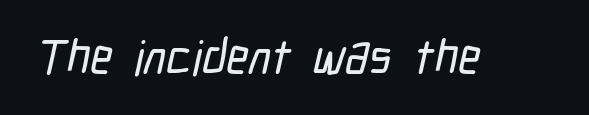
{"serif": "no", "width": "condensed", "stroke_contrast": "low", "x_height": "medium", "monospaced": "no", "underline": "no", "letter_spacing": "normal", "letter_spacing_em": 0.0, "glyph_px": 48}
